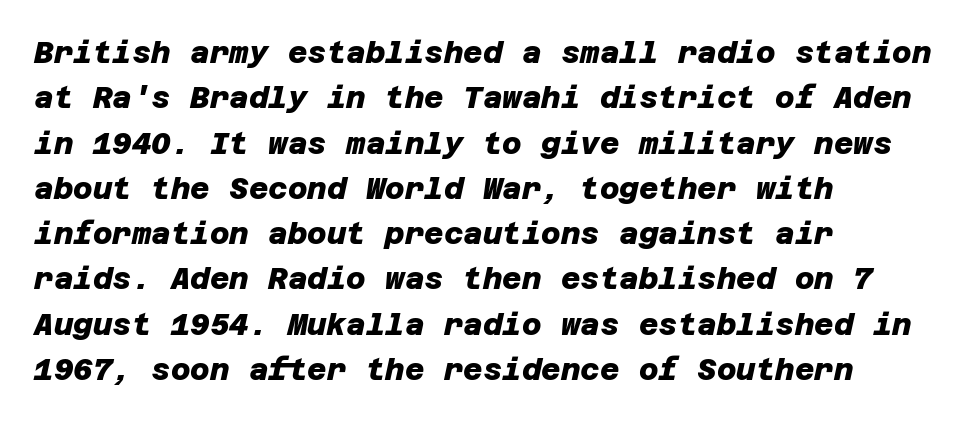
The font is running at its bold setting. Between one letter and the next there's only the usual sliver of space. Is this a sans? Yes — the strokes have no serifs. The baseline area is clear. These lines are set flush left with a ragged right edge. Vertically, the passage feels balanced, rows spaced as you'd expect.
